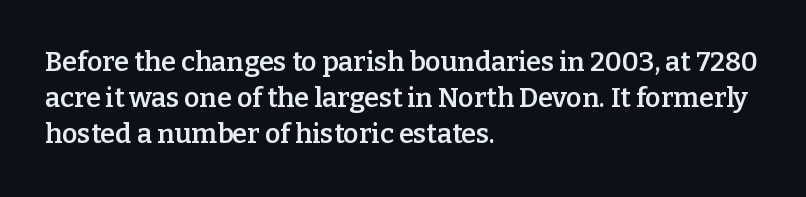
Nobody touched the tracking dial on this one. Its strokes are somewhat broadened, the hallmark of semibold type. Reading down the column, the eye jumps a familiar distance to each next line. Decoration check: the copy has no underline. The paragraph has a hard left edge and a soft right edge. Does the lettering tilt? It doesn't — this is upright.
